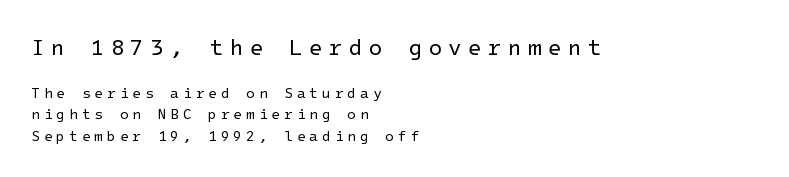
The image shows 22 px text type, upright; set left-aligned, normal line spacing (1.52x), unusually wide letter spacing (+0.29 em), not underlined; the first (top) block is 1.57x larger.
